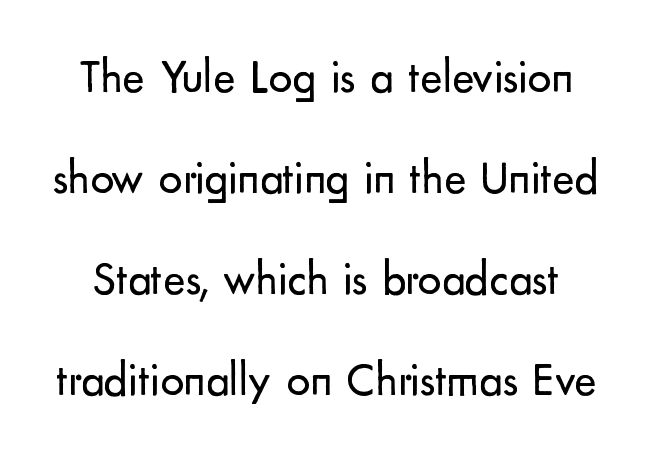
This rendering leaves character spacing at its baseline value. The font sits on the lighter half of the weight spectrum, regular included. You could not count columns in this text — the font is proportionally spaced. The axis of the letterforms is exactly vertical.
